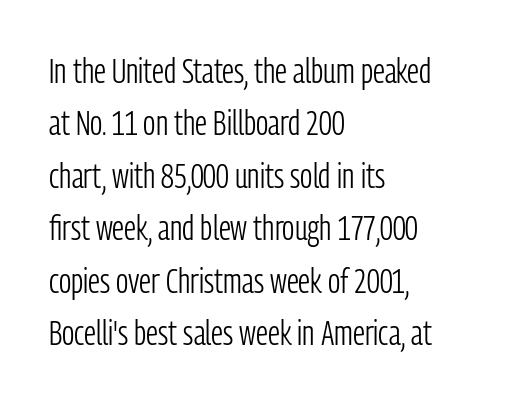
Q: Is the text bold? A: No.
Q: Is the text italic (slanted)? A: No, it is upright.
Q: Is the typeface a serif or a sans-serif typeface? A: Sans-serif.
Q: Is the text underlined? A: No.
Q: How is the paragraph aligned? A: Left-aligned.
Q: Is the spacing between letters normal or unusually wide? A: Normal.
Q: Is the spacing between lines tight, normal or loose? A: Normal.
Q: Width (condensed, normal, or wide)? A: Condensed.
Q: Stroke contrast? A: Low.
Q: x-height? A: Medium.
Q: Monospaced? A: No.
